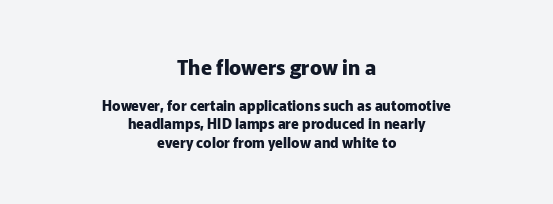
Ascenders rise straight up at ninety degrees. Casual observation: everything's sitting right in the middle. Nothing unusual about the tracking: characters are spaced as the font intends. Underline: absent. The passage shown is emphatically bold.
